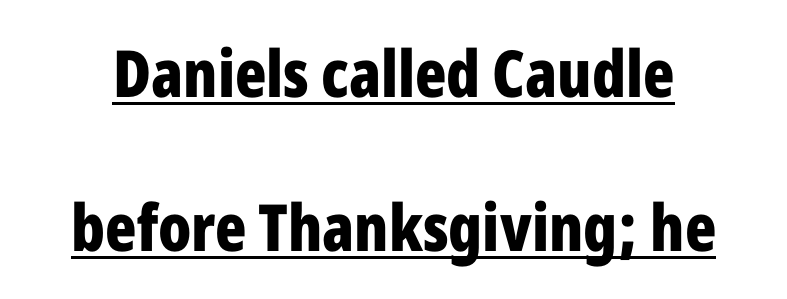
The image shows 65 px bold, condensed sans-serif type, upright; set loose line spacing (2.37x), normal letter spacing, underlined; low stroke contrast and a medium x-height.
